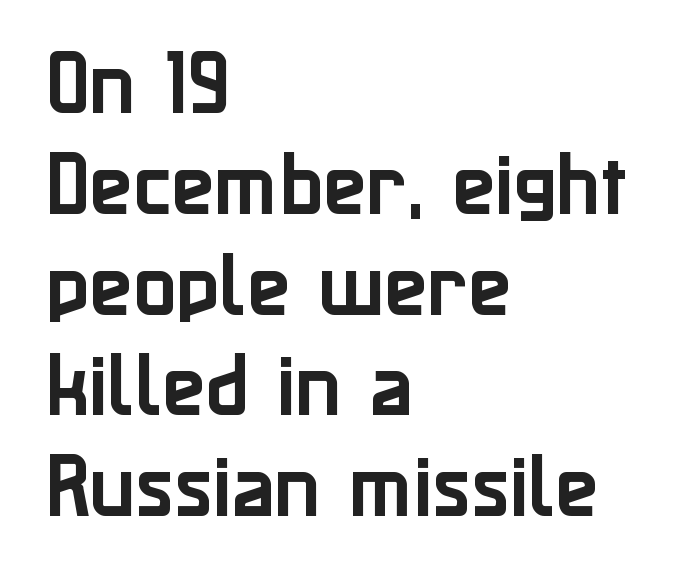
{"serif": "no", "italic": "no", "width": "normal", "stroke_contrast": "low", "x_height": "medium", "monospaced": "no", "underline": "no", "align": "left", "line_spacing": "normal", "line_spacing_ratio": 1.42, "letter_spacing": "normal", "letter_spacing_em": 0.0, "glyph_px": 71}
